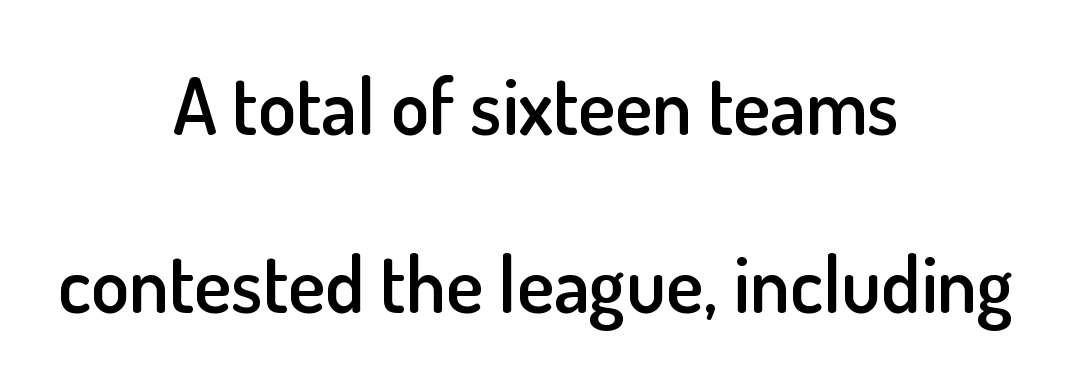
Q: Is the text bold? A: Semi-bold.
Q: Is the text italic (slanted)? A: No, it is upright.
Q: Is the typeface a serif or a sans-serif typeface? A: Sans-serif.
Q: Is the text underlined? A: No.
Q: How is the paragraph aligned? A: Centered.
Q: Is the spacing between letters normal or unusually wide? A: Normal.
Q: Is the spacing between lines tight, normal or loose? A: Loose.
Q: Width (condensed, normal, or wide)? A: Normal.
Q: Stroke contrast? A: Low.
Q: x-height? A: Small.
Q: Monospaced? A: No.
